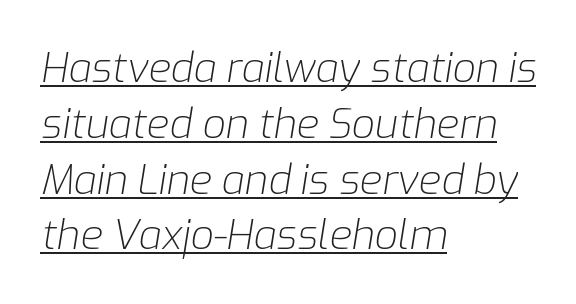
The image shows 41 px light type, italic (leaning right); set left-aligned, normal line spacing (1.36x), normal letter spacing, underlined; low stroke contrast and a medium x-height.
